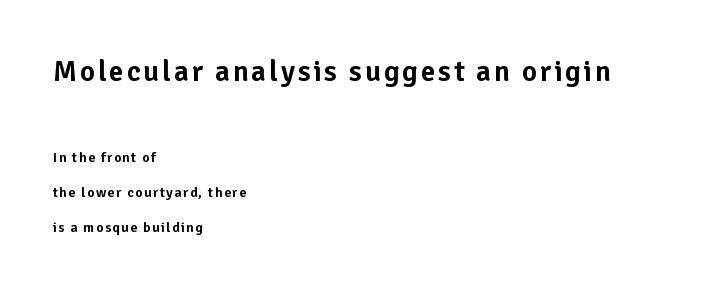
Character widths vary here, with narrow letters taking less room than wide ones. Rendered with straight, roman letterforms. Here the first block reads like a headline and the second like body copy. This sample trades compactness for vertical openness between lines. Compared with a centered layout, this one pins lines to the left instead. Descenders are the only things crossing below the line.
